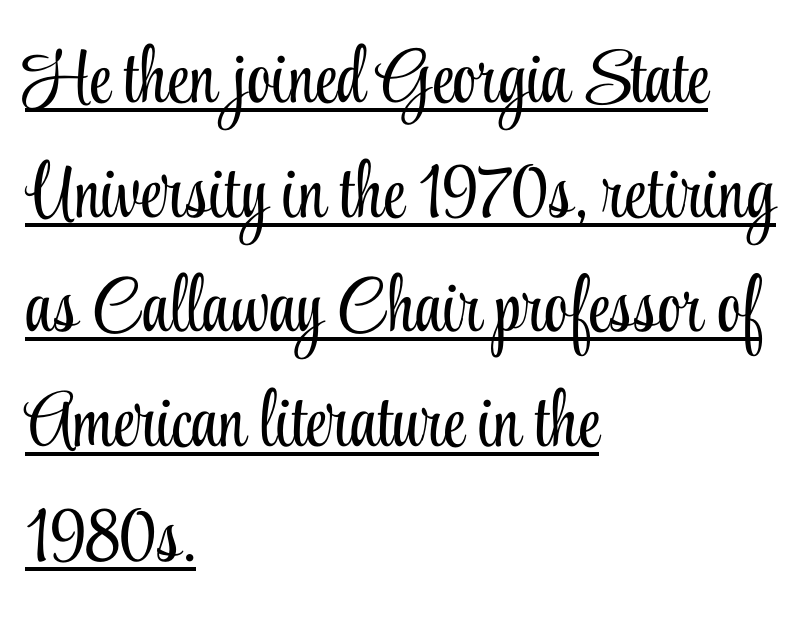
The image shows 77 px light, condensed serif type; set left-aligned, normal line spacing (1.49x), normal letter spacing, underlined; low stroke contrast and a small x-height.
